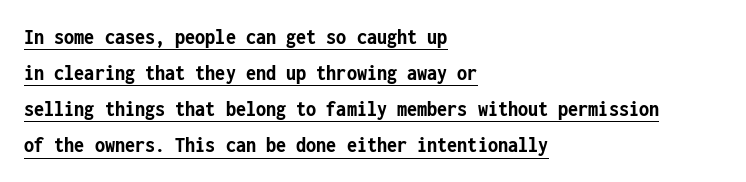
Q: Is the text bold? A: Yes.
Q: Is the text italic (slanted)? A: No, it is upright.
Q: Is the text underlined? A: Yes.
Q: How is the paragraph aligned? A: Left-aligned.
Q: Is the spacing between letters normal or unusually wide? A: Normal.
Q: Is the spacing between lines tight, normal or loose? A: Normal.
